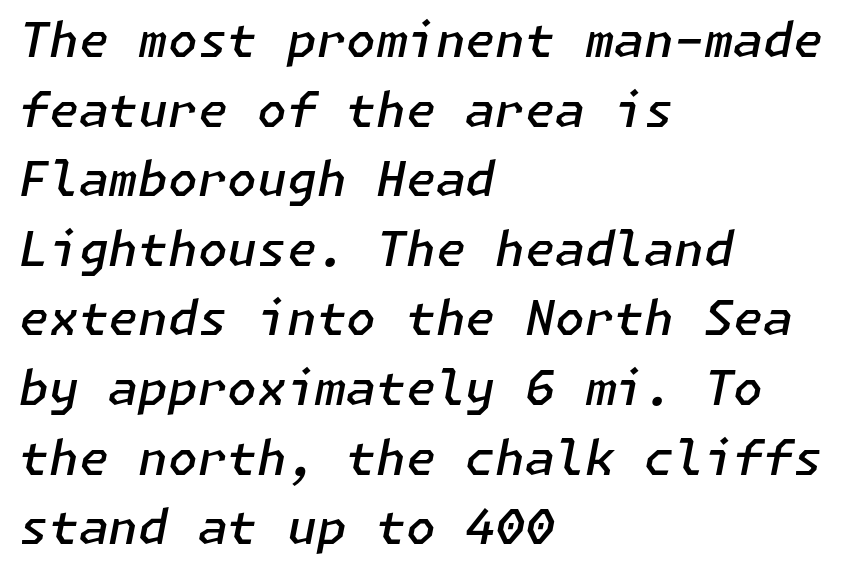
{"italic": "yes", "lean": "right", "slant_degrees": 11, "bold": "semi", "weight": "semibold", "width": "normal", "stroke_contrast": "low", "x_height": "medium", "underline": "no", "align": "left", "line_spacing": "normal", "line_spacing_ratio": 1.45, "letter_spacing": "normal", "letter_spacing_em": 0.0, "glyph_px": 48}
